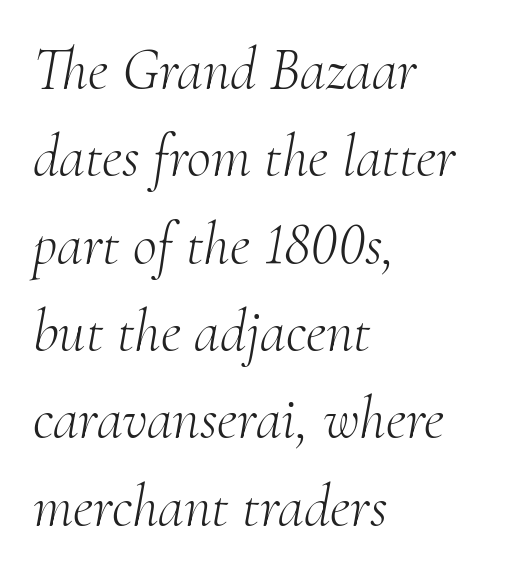
The image shows 59 px light serif type, italic (leaning right); set left-aligned, normal line spacing (1.48x), normal letter spacing, not underlined; medium stroke contrast and a small x-height.
